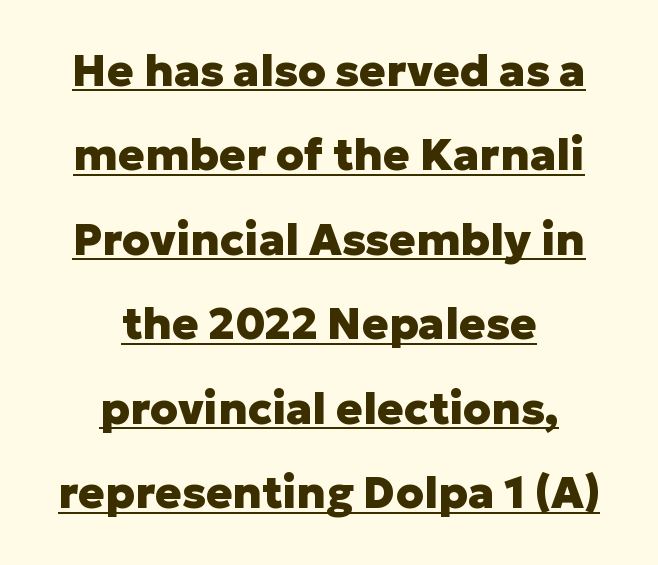
{"serif": "no", "italic": "no", "bold": "yes", "weight": "heavy", "width": "normal", "stroke_contrast": "low", "x_height": "medium", "monospaced": "no", "underline": "yes", "align": "center", "line_spacing": "loose", "line_spacing_ratio": 1.92, "letter_spacing": "normal", "letter_spacing_em": 0.0, "glyph_px": 44}
